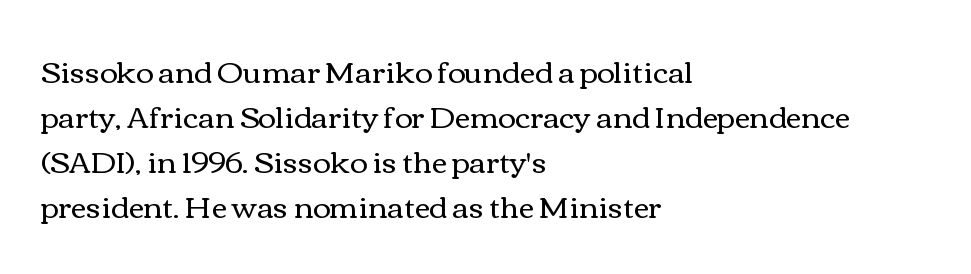
The image shows 30 px regular-weight, wide type, upright; set left-aligned, normal line spacing (1.5x), normal letter spacing, not underlined; medium stroke contrast and a medium x-height.
